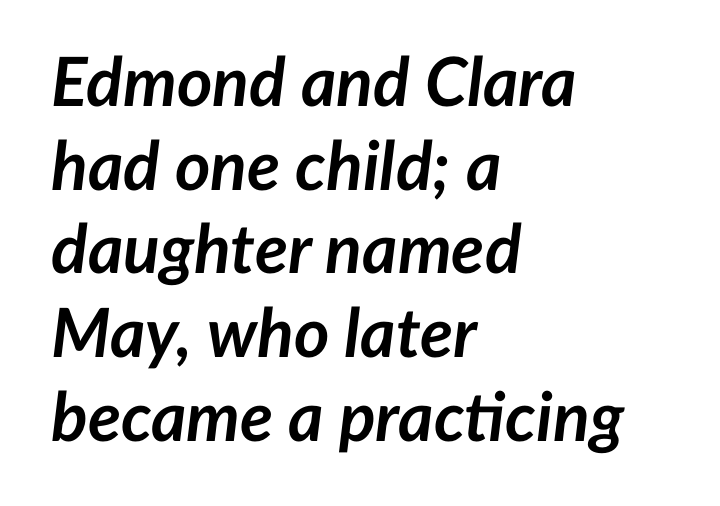
{"italic": "yes", "lean": "right", "slant_degrees": 7, "bold": "yes", "weight": "semibold", "width": "normal", "stroke_contrast": "low", "x_height": "medium", "monospaced": "no", "underline": "no", "align": "left", "line_spacing_ratio": 1.23, "letter_spacing": "normal", "letter_spacing_em": 0.0, "glyph_px": 68}
